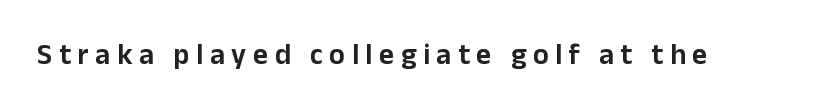
The letters are spread apart with noticeably loose tracking. You can tell from the bare stems that sans-serif type was used. Ordinary non-slanted type is in use. Bare-footed words on every line.
